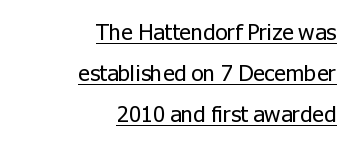
{"italic": "no", "bold": "no", "underline": "yes", "align": "right", "line_spacing_ratio": 1.86, "letter_spacing": "normal", "letter_spacing_em": 0.0, "glyph_px": 22}
